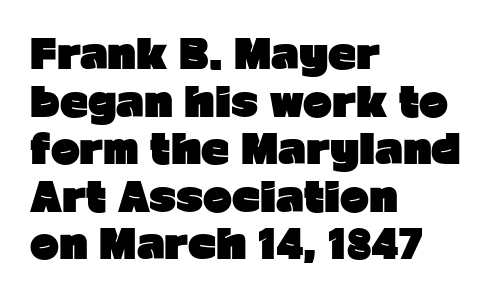
The image shows 39 px heavy sans-serif type, upright; set left-aligned, line spacing 1.22x, normal letter spacing, not underlined; low stroke contrast and a medium x-height.
